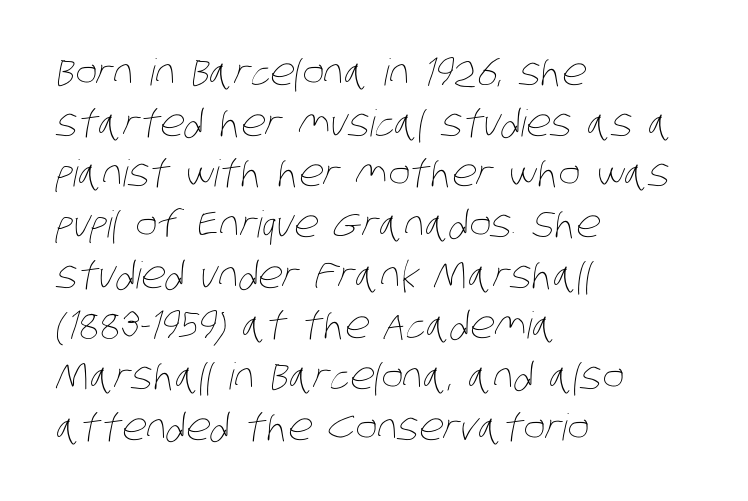
The image shows 37 px thin, condensed type; set left-aligned, normal line spacing (1.37x), normal letter spacing, not underlined; low stroke contrast and a large x-height.
